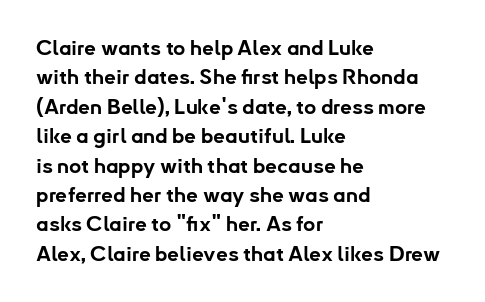
The image shows 21 px bold type, upright; set left-aligned, normal line spacing (1.4x), normal letter spacing, not underlined.
